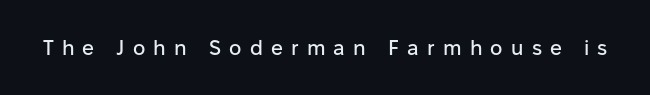
{"italic": "no", "underline": "no", "letter_spacing": "wide", "letter_spacing_em": 0.39, "glyph_px": 21}
